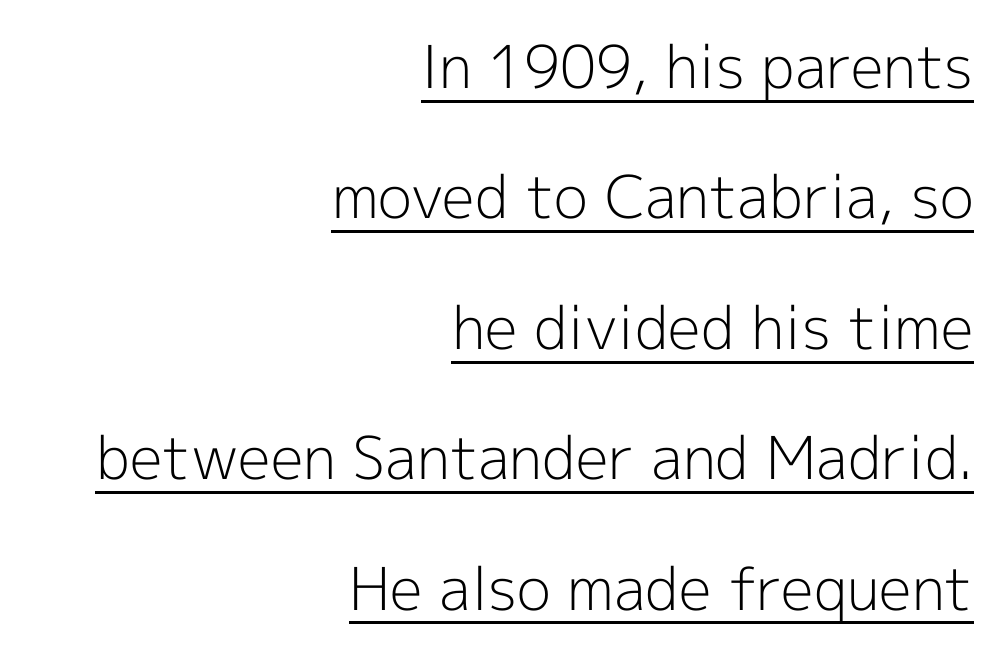
The image shows 59 px light sans-serif type, upright; set right-aligned, loose line spacing (2.21x), normal letter spacing, underlined; a medium x-height.
